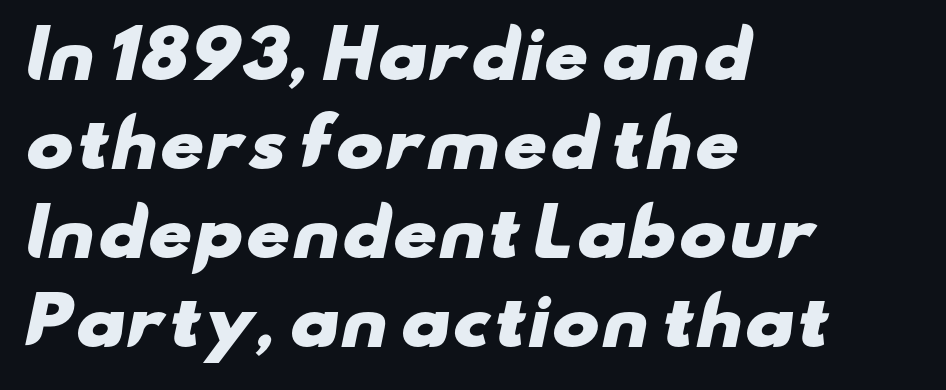
Regarding leading, the lines here are spaced in the standard way. Clear beneath every line of the passage. A full-strength bold gives these letters their thick strokes. Notice how the passage keeps a crisp vertical edge on the left only. Standard letterfit; no display-style spreading of the glyphs.
